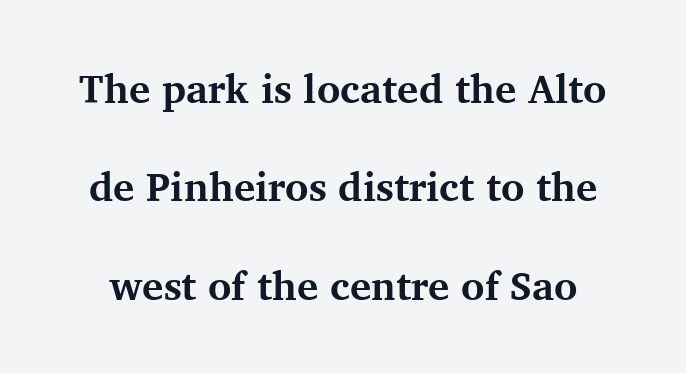
{"serif": "yes", "italic": "no", "bold": "yes", "weight": "bold", "width": "normal", "stroke_contrast": "medium", "x_height": "medium", "monospaced": "no", "underline": "no", "line_spacing": "loose", "line_spacing_ratio": 2.46, "letter_spacing": "normal", "letter_spacing_em": 0.0, "glyph_px": 40}
